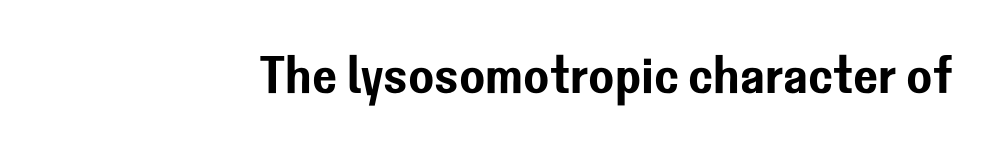
This is the regular roman posture of the typeface. The area under the type is left untouched. The passage shown has conventional tracking throughout. The text was rendered using a sans face with plain stroke endings. Spacing verdict: proportional, widths tailored to each character.
